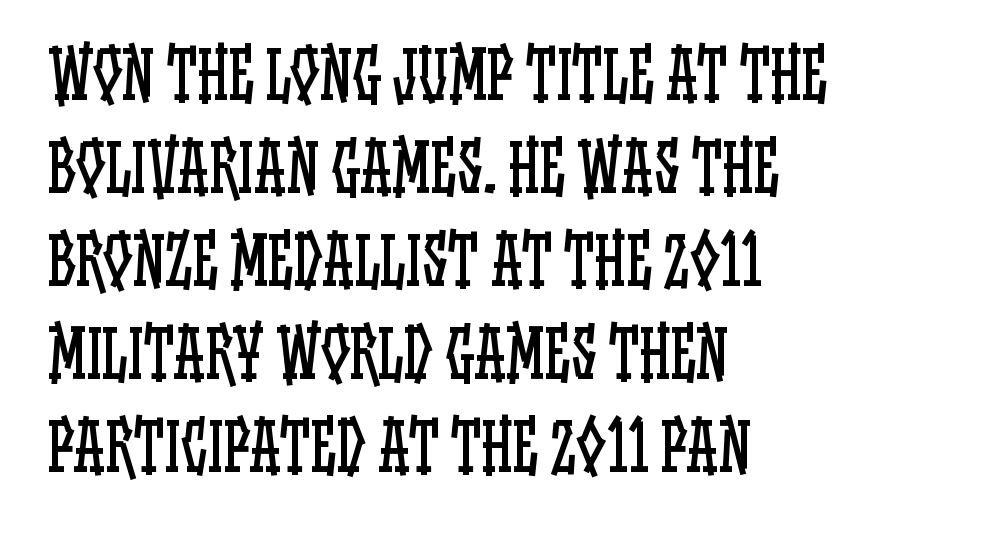
{"italic": "no", "bold": "no", "weight": "regular", "width": "condensed", "stroke_contrast": "low", "x_height": "large", "monospaced": "no", "underline": "no", "align": "left", "line_spacing": "normal", "line_spacing_ratio": 1.43, "letter_spacing": "normal", "letter_spacing_em": 0.0, "glyph_px": 65}
